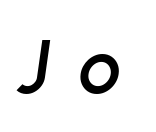
Character widths vary here, with narrow letters taking less room than wide ones. Has an underline been added? It has not. Characters follow at a spacing far wider than the type designer built in. Style check: oblique.
